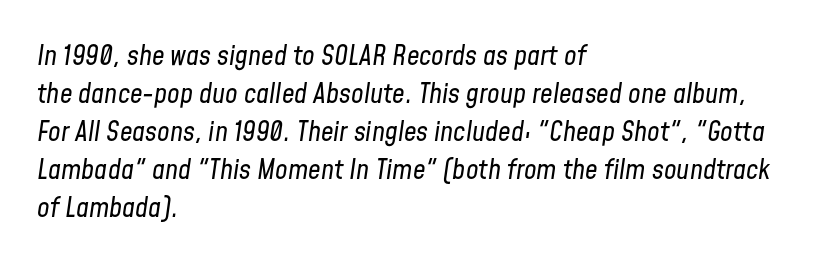
{"italic": "yes", "lean": "right", "slant_degrees": 8, "bold": "no", "weight": "regular", "width": "condensed", "stroke_contrast": "low", "x_height": "medium", "monospaced": "no", "underline": "no", "align": "left", "line_spacing": "normal", "line_spacing_ratio": 1.36, "letter_spacing": "normal", "letter_spacing_em": 0.0, "glyph_px": 28}
